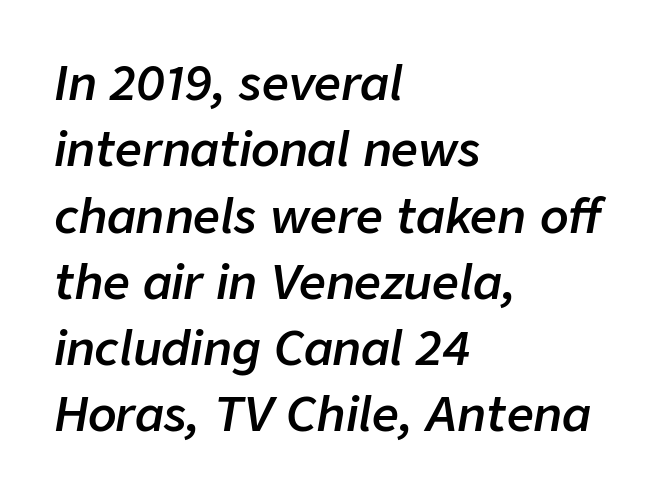
Q: Is the text bold? A: Semi-bold.
Q: Is the text italic (slanted)? A: Yes, it leans right by about 9 degrees.
Q: Is the text underlined? A: No.
Q: How is the paragraph aligned? A: Left-aligned.
Q: Is the spacing between letters normal or unusually wide? A: Normal.
Q: Is the spacing between lines tight, normal or loose? A: Normal.
Q: Width (condensed, normal, or wide)? A: Normal.
Q: Stroke contrast? A: Low.
Q: x-height? A: Medium.
Q: Monospaced? A: No.
